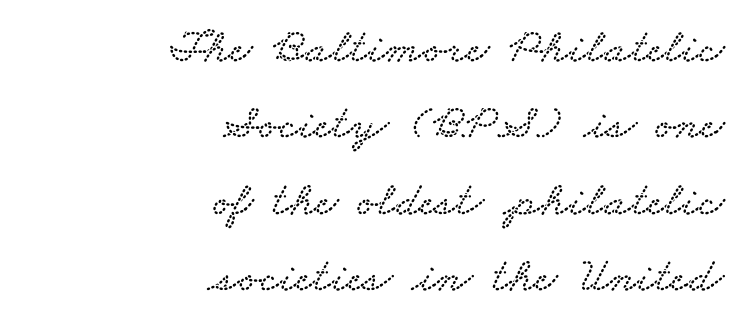
The image shows 49 px wide serif type; set right-aligned, normal line spacing (1.56x), normal letter spacing, not underlined; low stroke contrast and a small x-height.
